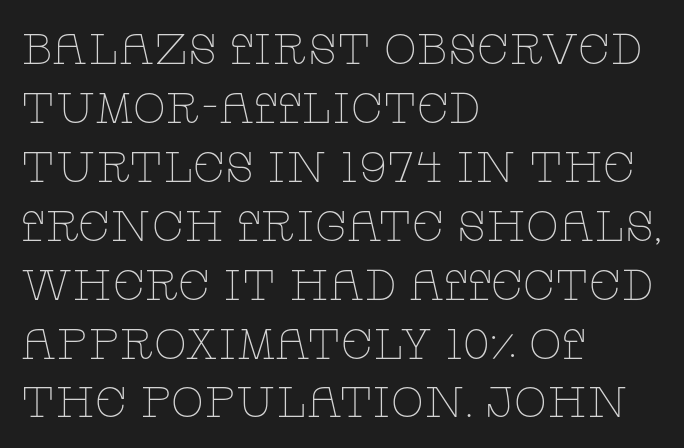
{"serif": "yes", "italic": "no", "bold": "no", "weight": "thin", "width": "wide", "stroke_contrast": "low", "x_height": "large", "monospaced": "no", "underline": "no", "align": "left", "line_spacing": "normal", "line_spacing_ratio": 1.37, "letter_spacing": "normal", "letter_spacing_em": 0.0, "glyph_px": 43}
